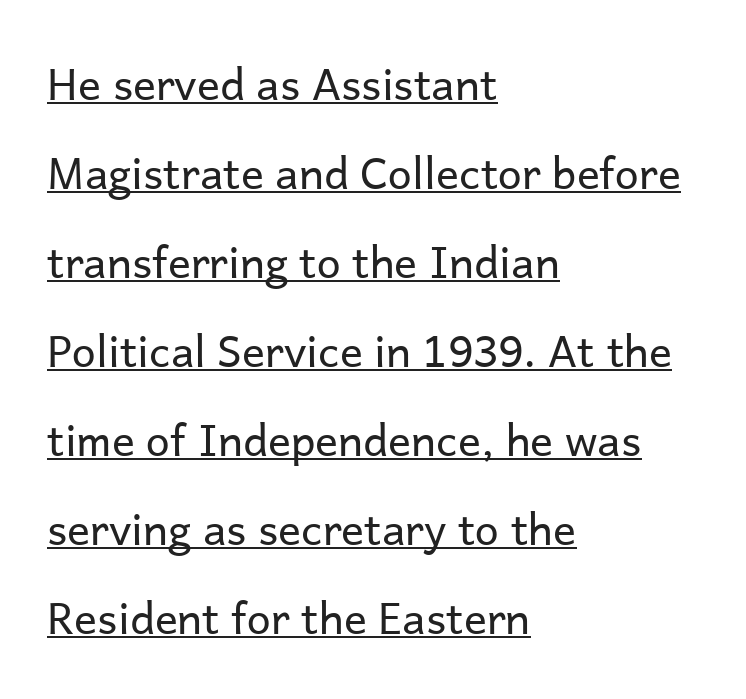
Q: Is the text bold? A: No.
Q: Is the text italic (slanted)? A: No, it is upright.
Q: Is the typeface a serif or a sans-serif typeface? A: Sans-serif.
Q: Is the text underlined? A: Yes.
Q: How is the paragraph aligned? A: Left-aligned.
Q: Is the spacing between letters normal or unusually wide? A: Normal.
Q: Is the spacing between lines tight, normal or loose? A: Loose.
Q: Width (condensed, normal, or wide)? A: Normal.
Q: Stroke contrast? A: Low.
Q: x-height? A: Medium.
Q: Monospaced? A: No.
